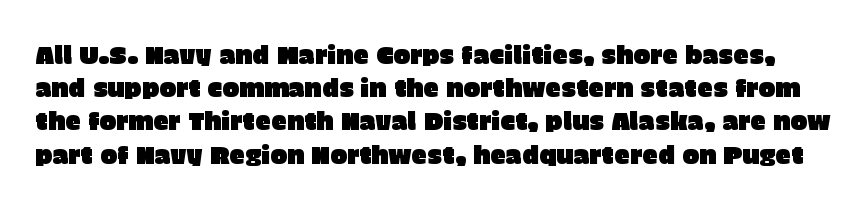
The image shows 25 px text type, upright; set normal line spacing (1.33x), normal letter spacing, not underlined.
